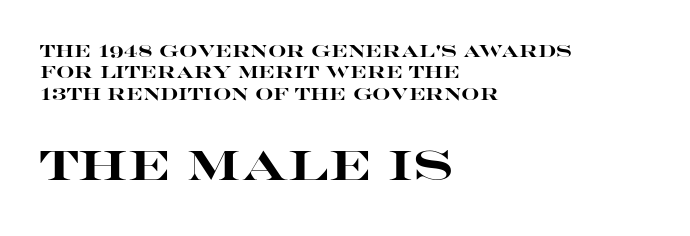
Q: Is the text bold? A: Yes.
Q: Is the text italic (slanted)? A: No, it is upright.
Q: Is the typeface a serif or a sans-serif typeface? A: Serif.
Q: Is the text underlined? A: No.
Q: How is the paragraph aligned? A: Left-aligned.
Q: Is the spacing between letters normal or unusually wide? A: Normal.
Q: Is the spacing between lines tight, normal or loose? A: Normal.
Q: Which block of text is set in a larger size, the first (top) or the second (bottom)? A: The second (bottom) one.
Q: Width (condensed, normal, or wide)? A: Wide.
Q: Stroke contrast? A: High.
Q: x-height? A: Large.
Q: Monospaced? A: No.
